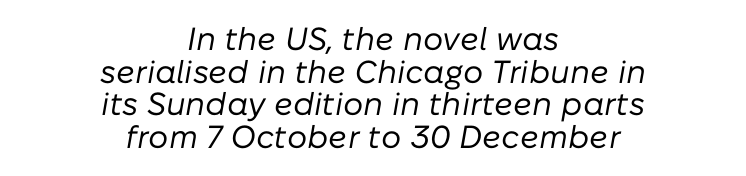
The image shows 32 px regular-weight type, italic (leaning right); set centered, tight line spacing (1.02x), normal letter spacing, not underlined; low stroke contrast and a medium x-height.
